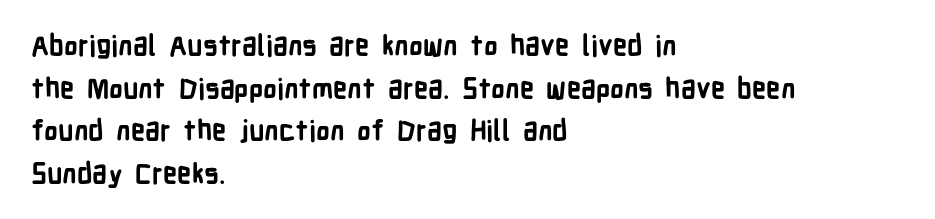
Q: Is the text bold? A: Yes.
Q: Is the text italic (slanted)? A: No, it is upright.
Q: Is the typeface a serif or a sans-serif typeface? A: Sans-serif.
Q: Is the text underlined? A: No.
Q: How is the paragraph aligned? A: Left-aligned.
Q: Is the spacing between letters normal or unusually wide? A: Normal.
Q: Is the spacing between lines tight, normal or loose? A: Normal.
Q: Width (condensed, normal, or wide)? A: Condensed.
Q: Stroke contrast? A: Low.
Q: x-height? A: Medium.
Q: Monospaced? A: No.
